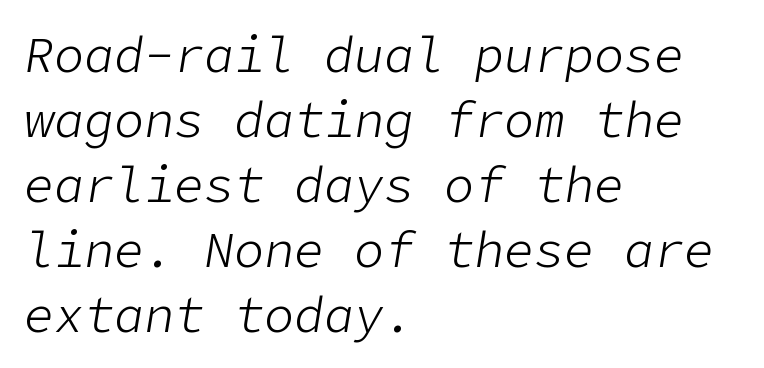
{"italic": "yes", "lean": "right", "slant_degrees": 9, "bold": "no", "weight": "light", "width": "normal", "stroke_contrast": "low", "x_height": "medium", "underline": "no", "align": "left", "line_spacing": "normal", "line_spacing_ratio": 1.3, "letter_spacing": "normal", "letter_spacing_em": 0.0, "glyph_px": 50}
